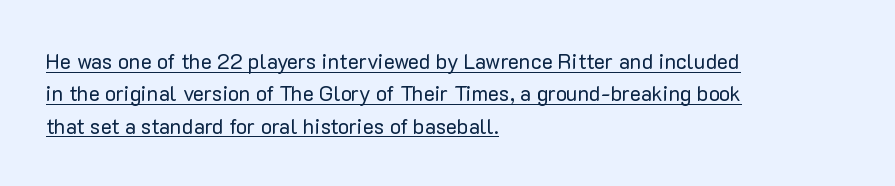
The image shows 21 px text type, upright; set left-aligned, normal line spacing (1.54x), normal letter spacing, underlined.
